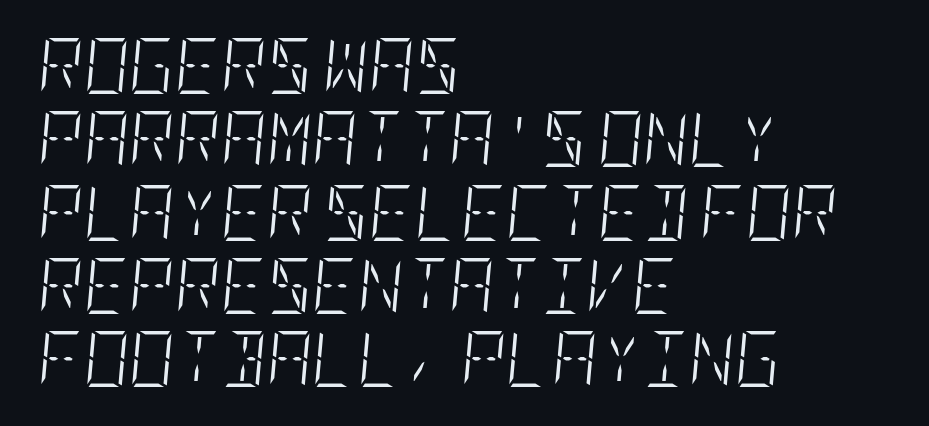
The image shows 56 px light, condensed type, italic (leaning right); set left-aligned, normal line spacing (1.31x), normal letter spacing, not underlined; low stroke contrast and a large x-height.
